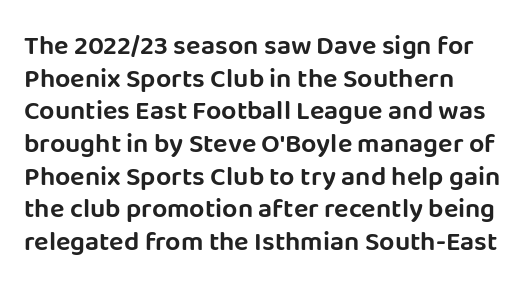
The image shows 27 px text type, upright; set left-aligned, line spacing 1.21x, normal letter spacing, not underlined.
